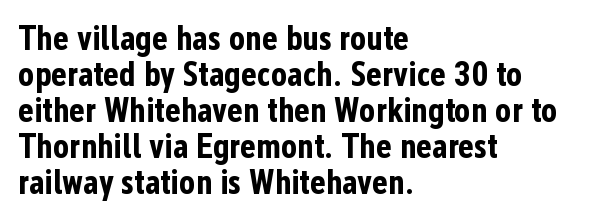
{"serif": "no", "italic": "no", "bold": "yes", "weight": "bold", "width": "condensed", "stroke_contrast": "low", "x_height": "medium", "monospaced": "no", "underline": "no", "align": "left", "line_spacing": "tight", "line_spacing_ratio": 1.06, "letter_spacing": "normal", "letter_spacing_em": 0.0, "glyph_px": 34}
